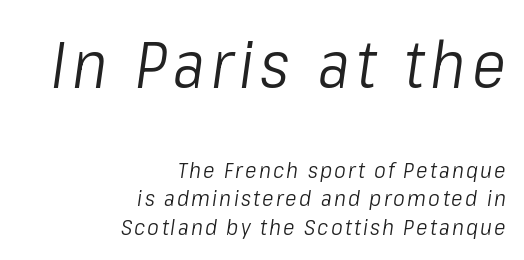
Here the designer chose a conventional face with non-uniform glyph widths. The zone under the glyphs is completely vacant. The face looks like a standard text weight, possibly lighter. Top chunk: large. Bottom chunk: small. Is the block centered? No — it sits flush against the right margin.
